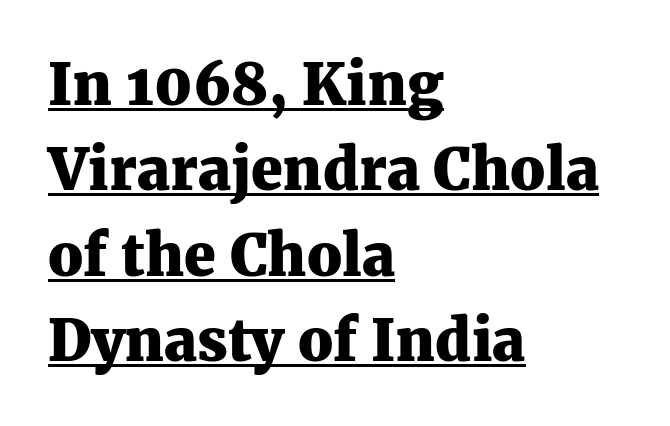
The image shows 57 px heavy serif type, upright; set left-aligned, normal line spacing (1.5x), normal letter spacing, underlined; medium stroke contrast and a medium x-height.
